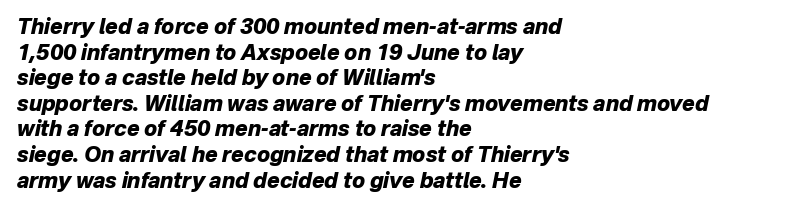
{"italic": "yes", "lean": "right", "slant_degrees": 12, "bold": "yes", "underline": "no", "align": "left", "line_spacing_ratio": 1.22, "letter_spacing": "normal", "letter_spacing_em": 0.0, "glyph_px": 21}
